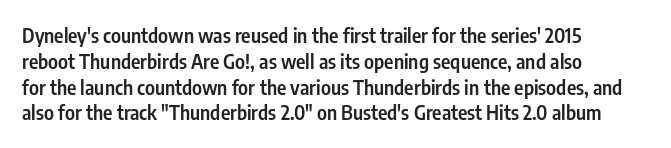
{"italic": "no", "bold": "semi", "underline": "no", "align": "left", "line_spacing": "normal", "line_spacing_ratio": 1.29, "letter_spacing": "normal", "letter_spacing_em": 0.0, "glyph_px": 20}
